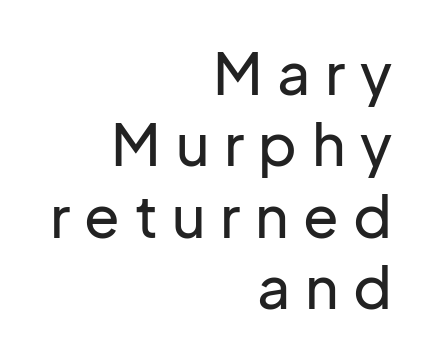
Does the lettering tilt? It doesn't — this is upright. What kind of face is this? One without serifs — a sans. Note the varied advance widths — an 'i' is clearly narrower than an 'm'. The setting favours the right margin, as signatures and pull-quotes sometimes do. Anything drawn beneath the words? Only blank space.
